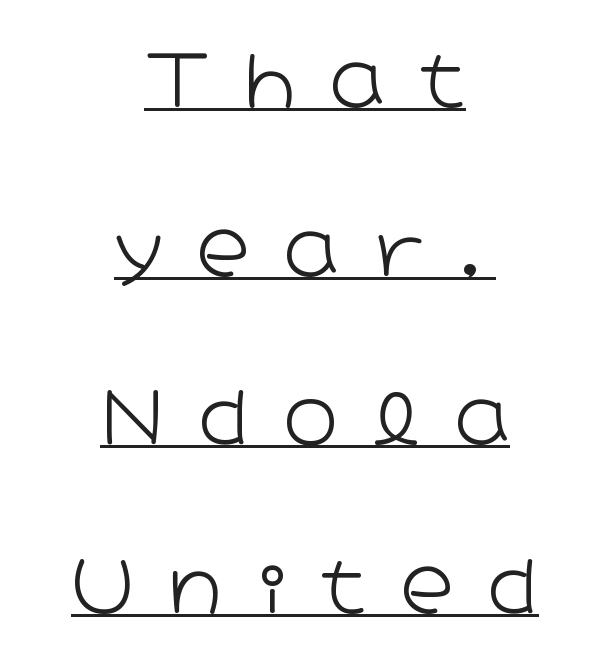
{"serif": "no", "italic": "no", "bold": "no", "weight": "light", "width": "wide", "stroke_contrast": "low", "x_height": "medium", "monospaced": "no", "underline": "yes", "align": "center", "line_spacing": "loose", "line_spacing_ratio": 2.28, "letter_spacing": "wide", "letter_spacing_em": 0.47, "glyph_px": 74}
